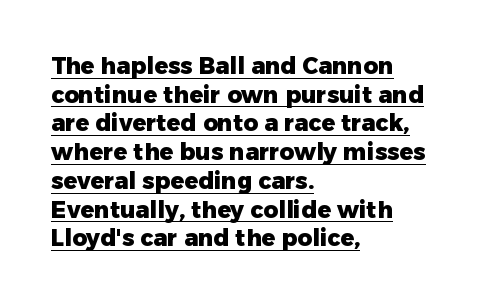
The image shows 23 px bold type, upright; set left-aligned, normal line spacing (1.25x), normal letter spacing, underlined.
